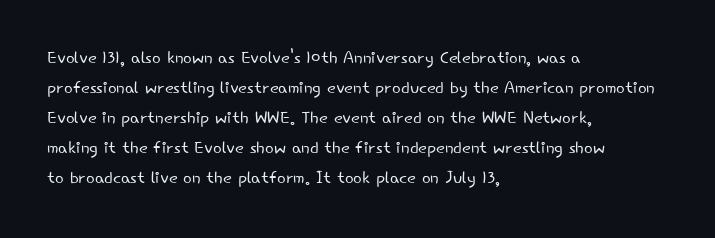
The lines are quadded left. The font sits on the lighter half of the weight spectrum, regular included. Tracking here is standard; glyphs follow each other at the usual distance. Italic? Not at all — the glyphs are vertical. Rule under the text: the space is simply empty.
